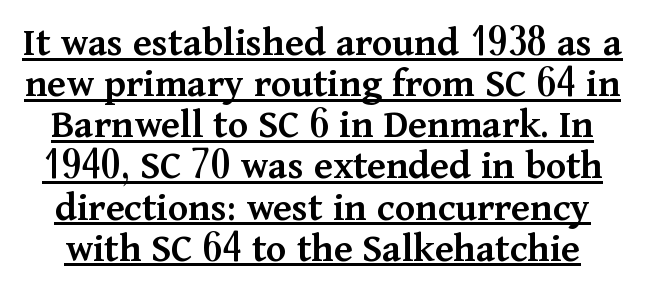
The face used here appears with an underline applied. Spacing between characters is what you'd get straight out of the box. Stroke terminals: seriffed. Varying glyph widths throughout — classic text-font behaviour.
